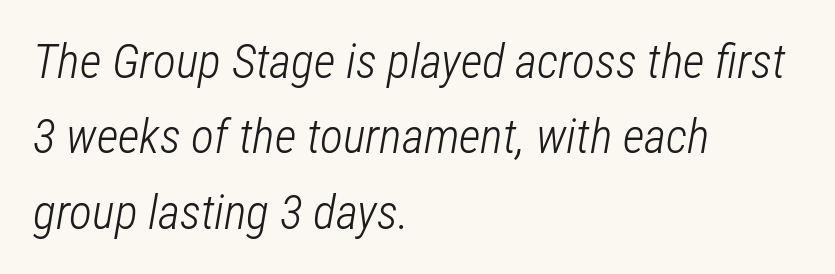
Inter-character spacing is left at the font's built-in metrics. Characters are canted at an angle relative to the baseline's perpendicular. Proportional: the letters do not fall into vertical columns. Does the leading feel generous? No, just average. Plain, unruled lines of type. The ragged edge is on the right, which tells us the setting is flush left.
